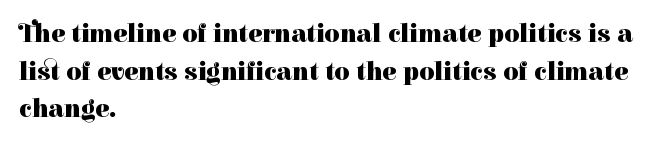
Q: Is the text bold? A: Yes.
Q: Is the text italic (slanted)? A: No, it is upright.
Q: Is the text underlined? A: No.
Q: How is the paragraph aligned? A: Left-aligned.
Q: Is the spacing between letters normal or unusually wide? A: Normal.
Q: Is the spacing between lines tight, normal or loose? A: Normal.
